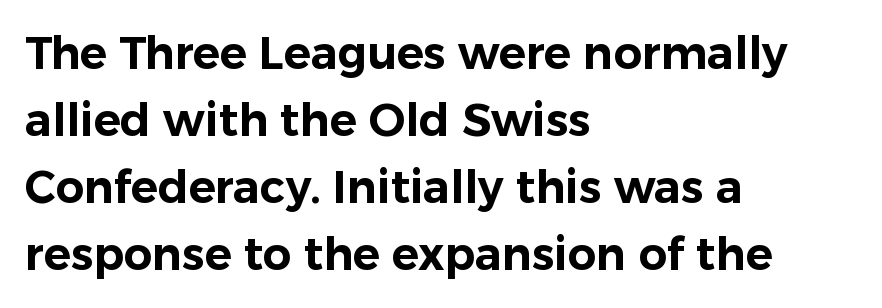
Underline: absent. A typesetter would label this face a sans. Layout note: lines flush left. Note the varied advance widths — an 'i' is clearly narrower than an 'm'. Vertically, the passage feels balanced, rows spaced as you'd expect.
